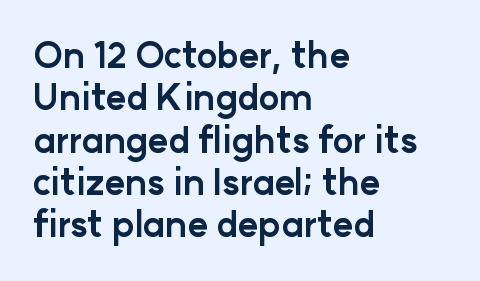
The image shows 35 px bold sans-serif type, upright; set left-aligned, line spacing 1.21x, normal letter spacing, not underlined; low stroke contrast and a medium x-height.
